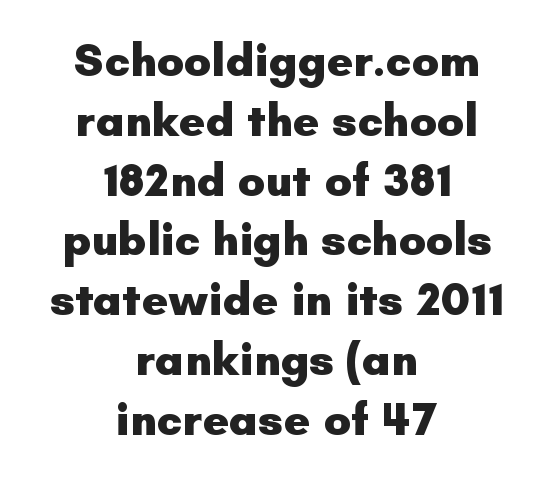
The image shows 46 px heavy sans-serif type, upright; set centered, normal line spacing (1.3x), normal letter spacing, not underlined; low stroke contrast and a small x-height.
